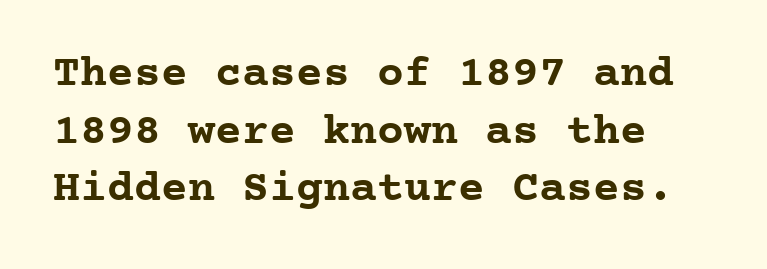
The image shows 45 px semibold serif type, upright, monospaced; set left-aligned, normal line spacing (1.28x), normal letter spacing, not underlined; low stroke contrast and a medium x-height.
